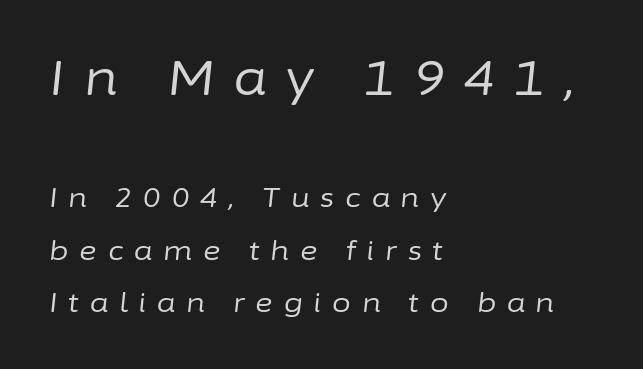
The image shows 48 px regular-weight type, italic (leaning right); set left-aligned, loose line spacing (1.95x), unusually wide letter spacing (+0.4 em), not underlined; the first (top) block is 1.78x larger; low stroke contrast and a medium x-height.
